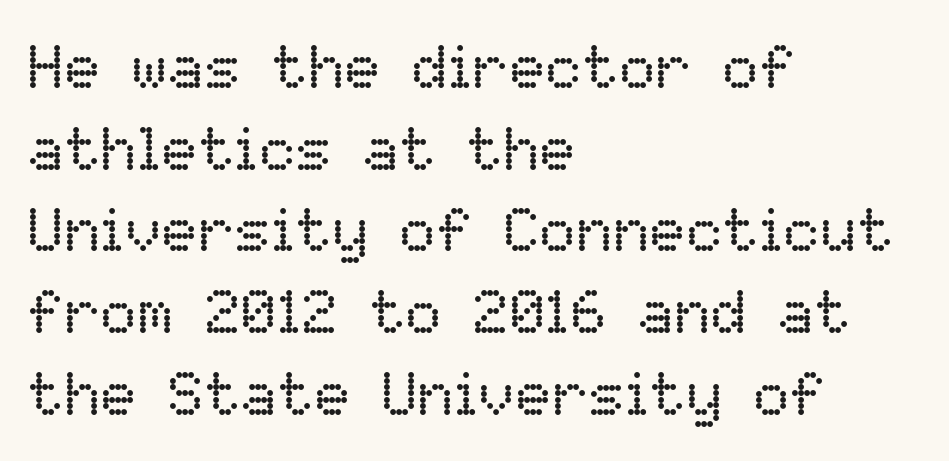
The image shows 61 px regular-weight type, upright; set left-aligned, normal line spacing (1.34x), normal letter spacing, not underlined; low stroke contrast and a medium x-height.
